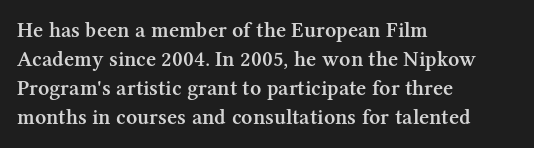
If you drew a ruler down the left edge, every line would touch it. The specimen reads as upright at a glance. The rendering uses a moderate line-height, typical for paragraphs. Has an underline been added? It has not. The line texture is even and compact thanks to regular tracking. Summary of weight: moderately heavy, a semibold.
